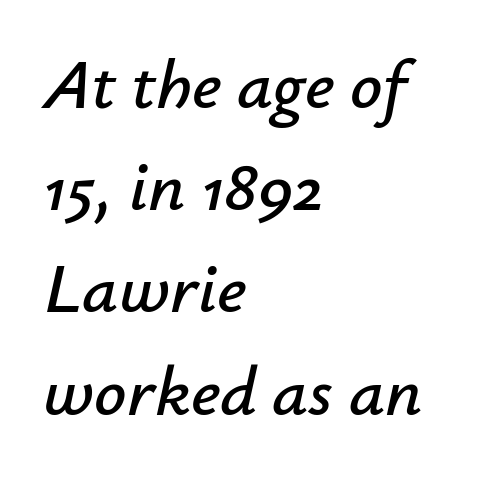
All the whitespace from short lines collects on the right. The letters advance in unequal steps, a hallmark of proportional type. The letters are slanted; this is an italic face. One glance says typical: line gaps are just what's usual. Default kerning and tracking; the words read as compact shapes.
